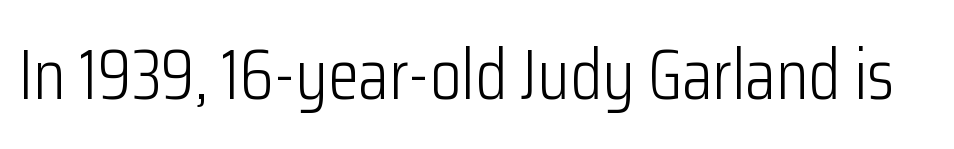
{"serif": "no", "italic": "no", "bold": "no", "weight": "light", "width": "condensed", "stroke_contrast": "low", "x_height": "medium", "monospaced": "no", "underline": "no", "letter_spacing": "normal", "letter_spacing_em": 0.0, "glyph_px": 71}
